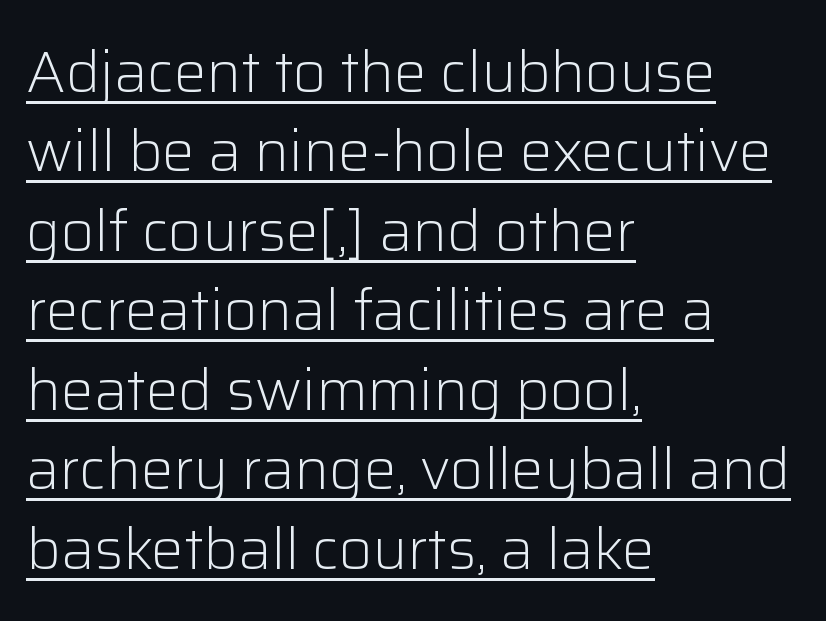
Caption: multi-line text, flush left, ragged right. Nope, not italic — everything's standing straight. The type is set solid horizontally, with unmodified tracking. Notice how descenders clear the ascenders below comfortably — that's standard leading. Serifs: no, the terminals of the letterforms are clean.
